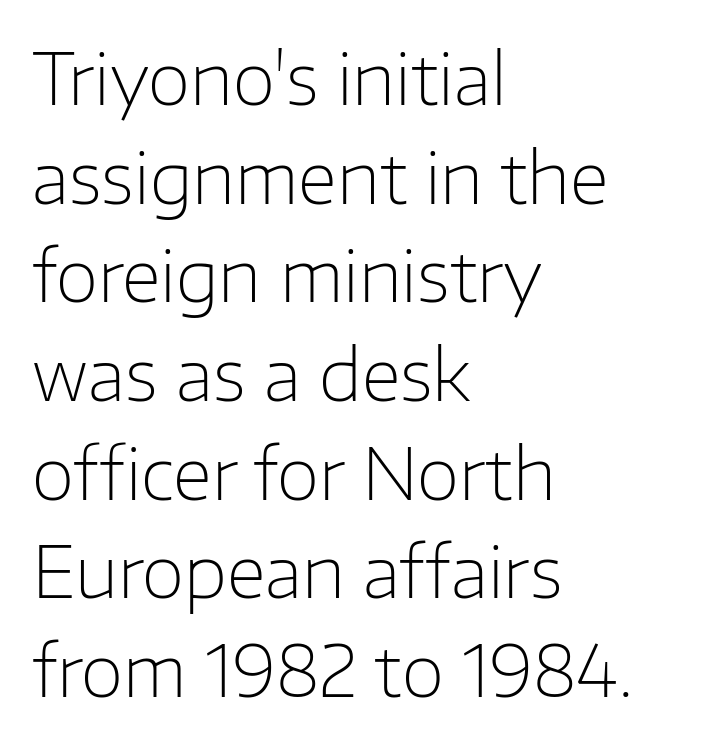
{"serif": "no", "italic": "no", "bold": "no", "weight": "light", "width": "normal", "stroke_contrast": "low", "x_height": "medium", "monospaced": "no", "underline": "no", "align": "left", "line_spacing": "normal", "line_spacing_ratio": 1.41, "letter_spacing": "normal", "letter_spacing_em": 0.0, "glyph_px": 70}
